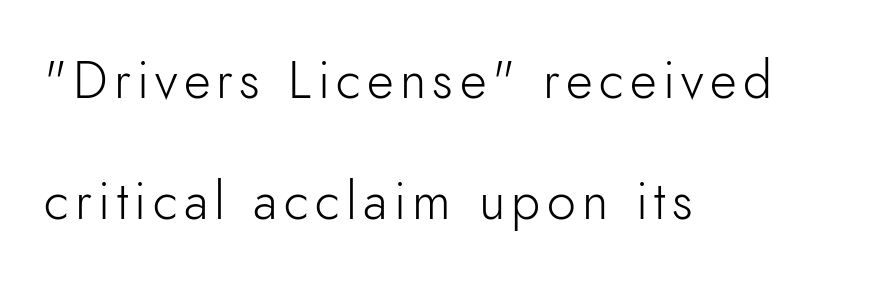
No extra ink here — the face is not bold. Vertical spacing — loose. The paragraph shown leans on its left margin. The rendering uses natural spacing where letterforms have individual widths. Nope, not italic — everything's standing straight.
